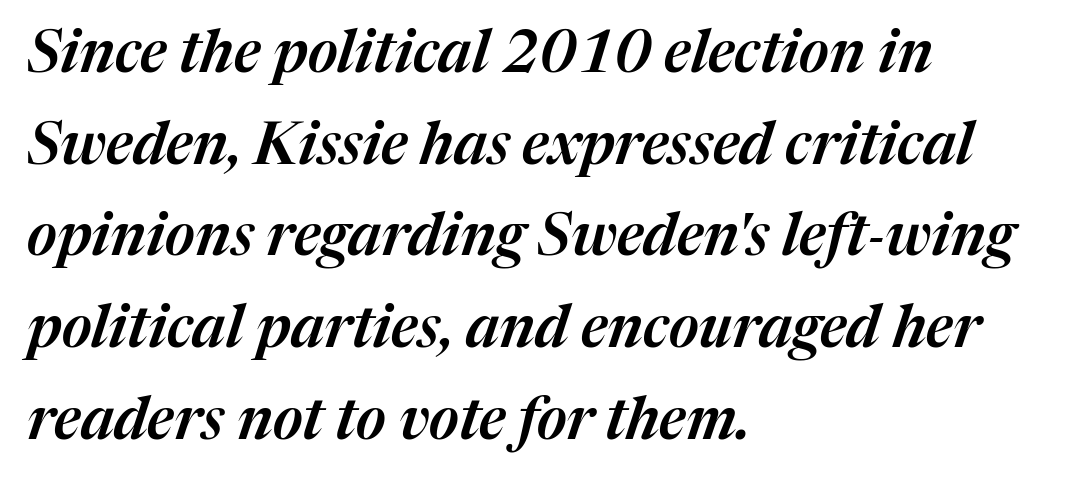
There is no visible air inserted between adjacent glyphs. The passage shown stacks its lines at a standard gap. Proportional: the letters do not fall into vertical columns. Compared with ordinary roman type, these characters are visibly tilted.
